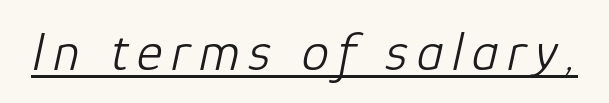
The weight tops out at a normal text grade. It's the slanting kind of type. The passage shown is typed in a proportional face where columns would drift. Descenders here cross a horizontal rule under the line.
